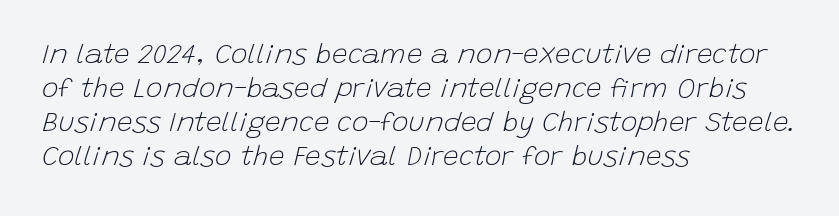
{"italic": "yes", "lean": "right", "slant_degrees": 15, "bold": "no", "weight": "light", "width": "normal", "stroke_contrast": "low", "x_height": "large", "monospaced": "no", "underline": "no", "align": "left", "line_spacing_ratio": 1.22, "letter_spacing": "normal", "letter_spacing_em": 0.0, "glyph_px": 28}
